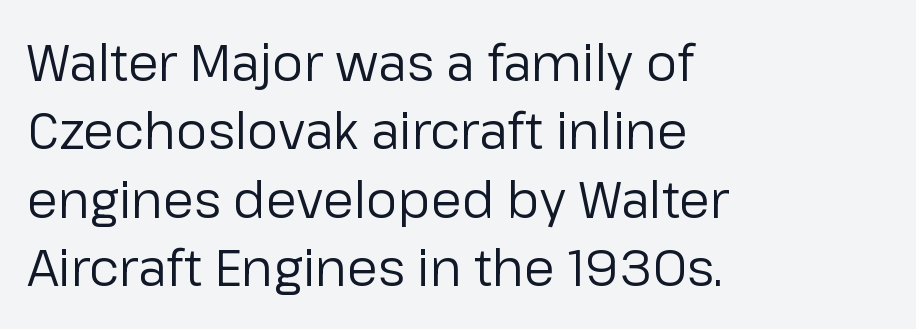
The image shows 50 px regular-weight sans-serif type, upright; set left-aligned, normal line spacing (1.37x), normal letter spacing, not underlined; low stroke contrast and a medium x-height.
